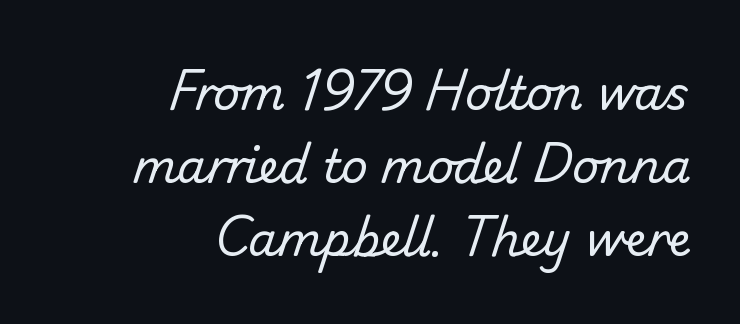
The image shows 46 px regular-weight sans-serif type; set right-aligned, normal line spacing (1.59x), normal letter spacing, not underlined; low stroke contrast and a small x-height.
